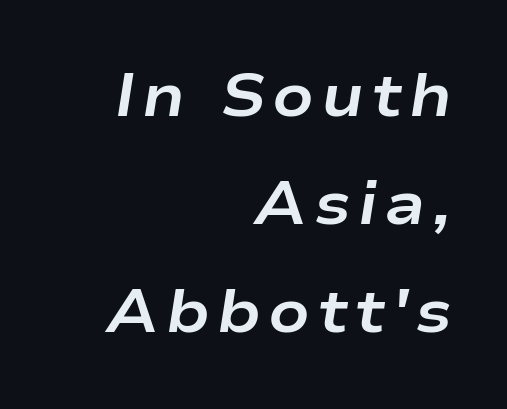
Q: Is the text bold? A: Yes.
Q: Is the text italic (slanted)? A: Yes, it leans right by about 9 degrees.
Q: Is the text underlined? A: No.
Q: How is the paragraph aligned? A: Right-aligned.
Q: Width (condensed, normal, or wide)? A: Wide.
Q: Stroke contrast? A: Low.
Q: x-height? A: Medium.
Q: Monospaced? A: No.
